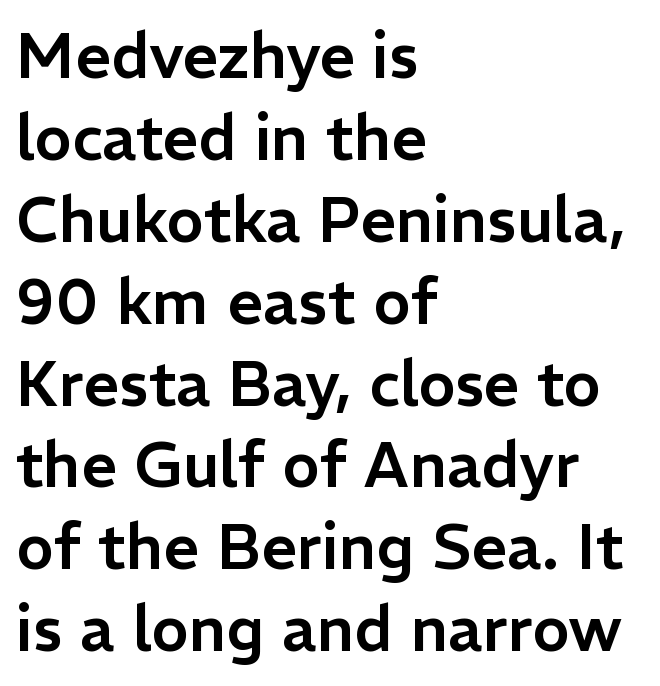
The image shows 63 px sans-serif type, upright; set left-aligned, normal line spacing (1.3x), normal letter spacing, not underlined; low stroke contrast and a medium x-height.
